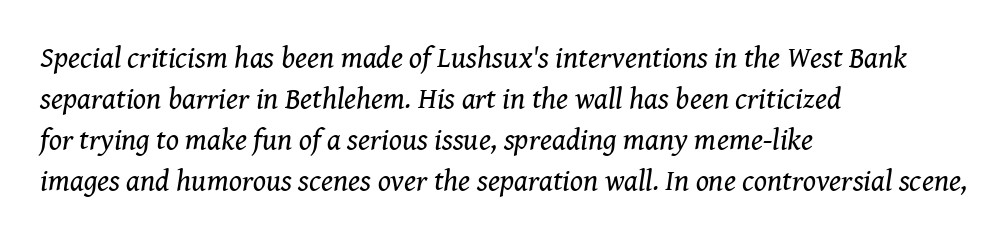
Students, observe: this is what conventionally led text looks like. Spacing between characters is what you'd get straight out of the box. Spacing verdict: proportional, widths tailored to each character. The face used here has a pronounced slope to its letters. The string is rendered with underlining switched off.
